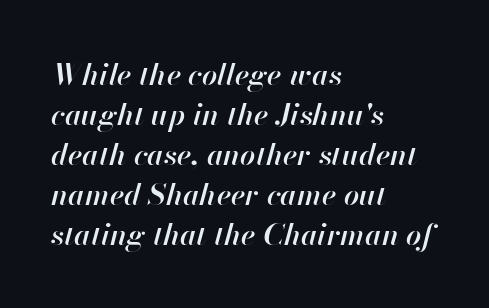
The image shows 30 px semibold type, italic (leaning right); set left-aligned, normal line spacing (1.33x), normal letter spacing, not underlined; high stroke contrast and a small x-height.
